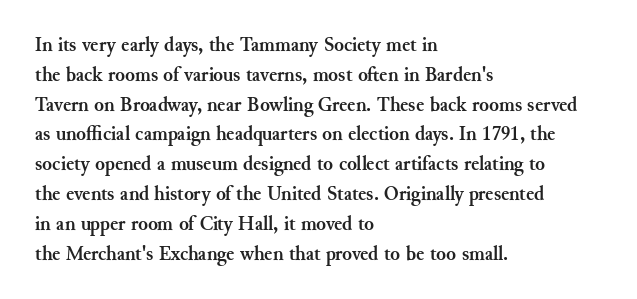
{"italic": "no", "bold": "yes", "underline": "no", "align": "left", "line_spacing": "normal", "line_spacing_ratio": 1.49, "letter_spacing": "normal", "letter_spacing_em": 0.0, "glyph_px": 20}
